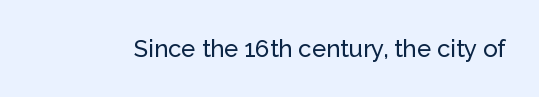
The image shows 24 px text type, upright; set normal letter spacing, not underlined.
